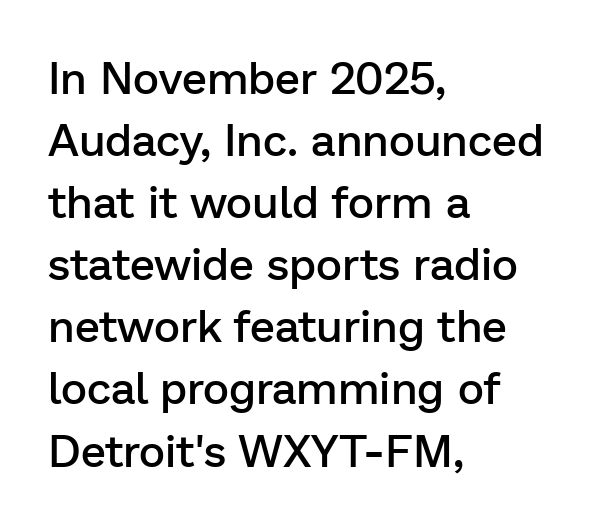
The image shows 45 px semibold sans-serif type, upright; set left-aligned, normal line spacing (1.38x), normal letter spacing, not underlined; low stroke contrast and a medium x-height.
